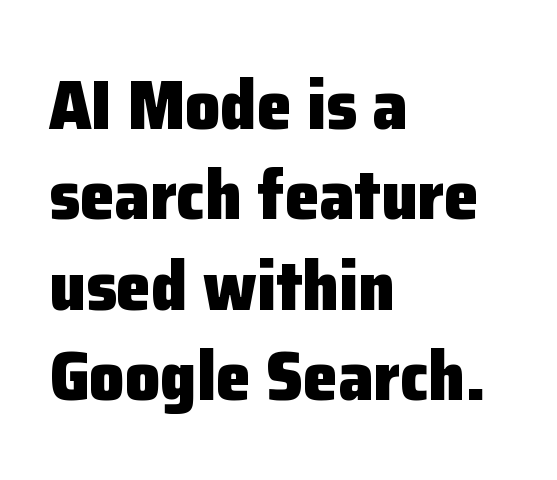
The line texture is even and compact thanks to regular tracking. Type without underlining. Nope, not italic — everything's standing straight. A typesetter would call this proportional, since set widths differ per character. Caption: bold face, heavy strokes.
